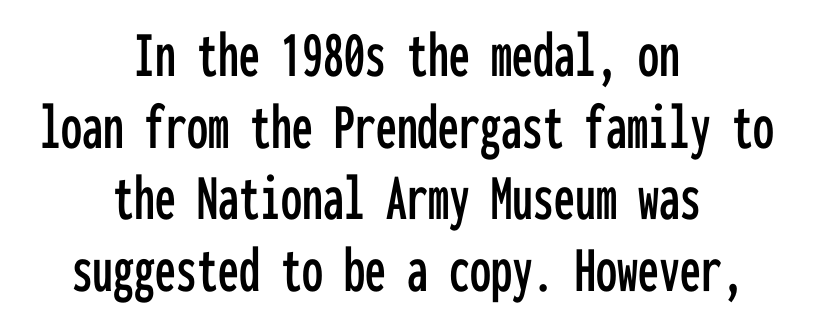
The words here are not underlined. The vertical gap from one line to the next is small. Stroke terminals: plain, sans-serif. Upright lettering throughout. The tracking reads as untouched default to a designer's eye. The letters march in equal steps, a hallmark of fixed-pitch type.
